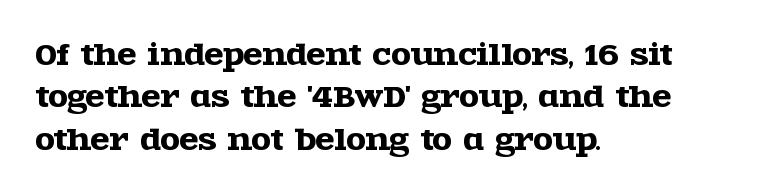
{"serif": "yes", "italic": "no", "width": "wide", "x_height": "large", "monospaced": "no", "underline": "no", "align": "left", "line_spacing": "normal", "line_spacing_ratio": 1.51, "letter_spacing": "normal", "letter_spacing_em": 0.0, "glyph_px": 28}
